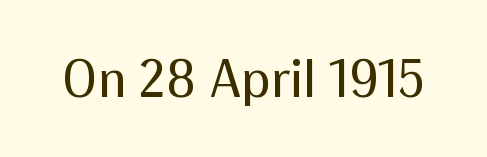
Q: Is the text bold? A: No.
Q: Is the text italic (slanted)? A: No, it is upright.
Q: Is the typeface a serif or a sans-serif typeface? A: Sans-serif.
Q: Is the text underlined? A: No.
Q: Is the spacing between letters normal or unusually wide? A: Normal.
Q: Width (condensed, normal, or wide)? A: Normal.
Q: Stroke contrast? A: Medium.
Q: x-height? A: Medium.
Q: Monospaced? A: No.
